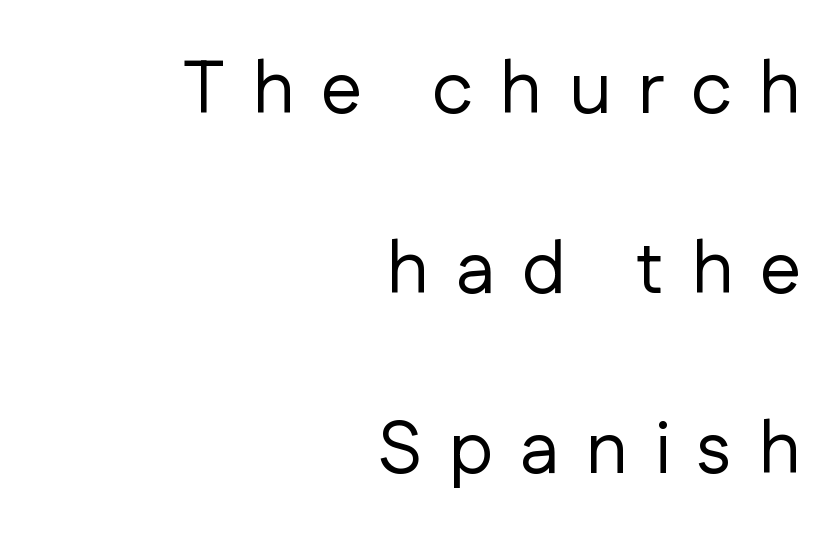
{"serif": "no", "italic": "no", "bold": "no", "weight": "regular", "width": "normal", "stroke_contrast": "low", "x_height": "medium", "monospaced": "no", "underline": "no", "align": "right", "line_spacing": "loose", "line_spacing_ratio": 2.43, "letter_spacing": "wide", "letter_spacing_em": 0.36, "glyph_px": 74}
